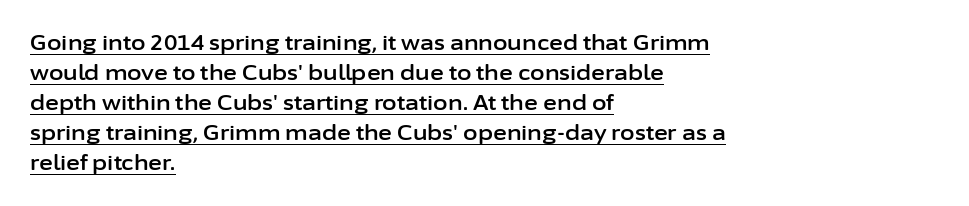
A normal amount of white space separates one row of letters from the next. If you drew a ruler down the left edge, every line would touch it. No extra tracking has been applied to these lines. Students, observe the line beneath the letters — that is underlining. Upright lettering throughout.
